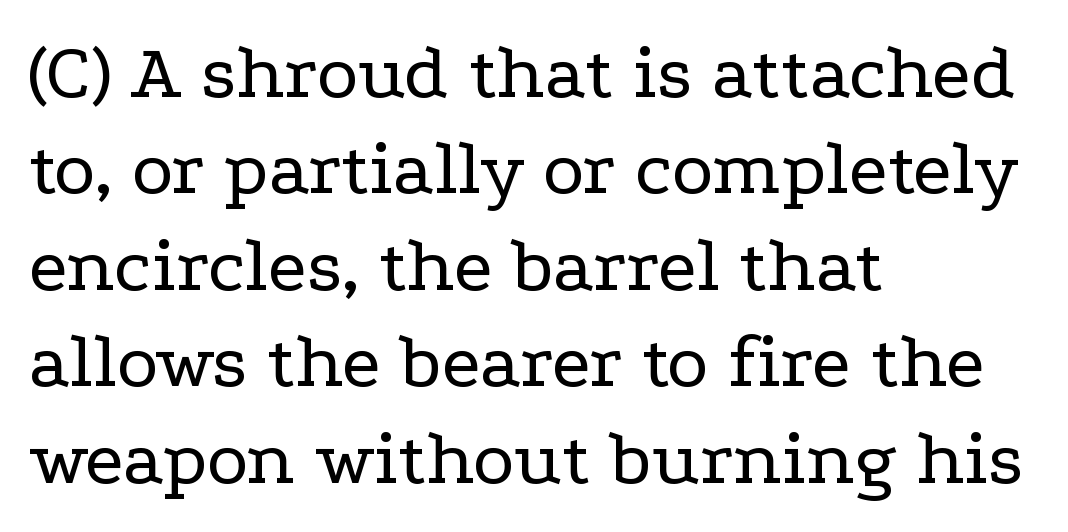
Leftover space on each line is placed entirely after the last word. Observe the ordinary spacing: letters are neighbours, not strangers. Characters remain perfectly vertical along every line. This sample has the flowing, uneven cadence of proportional lettering. The characters display serif detailing at their extremities. Quick note: underline off.
